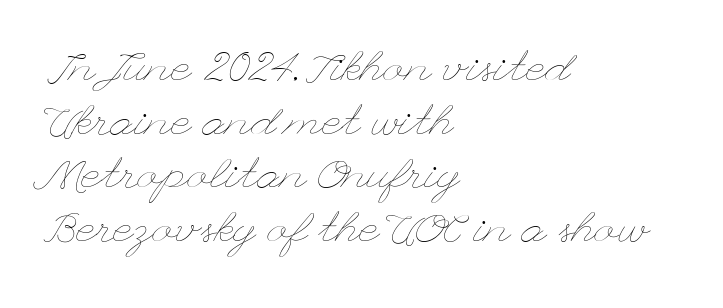
Words appear dense and cohesive because spacing is normal. The strokes are not fattened; the text isn't bold. The paragraph shown leans on its left margin. Any mark beneath the type? The region is blank.
